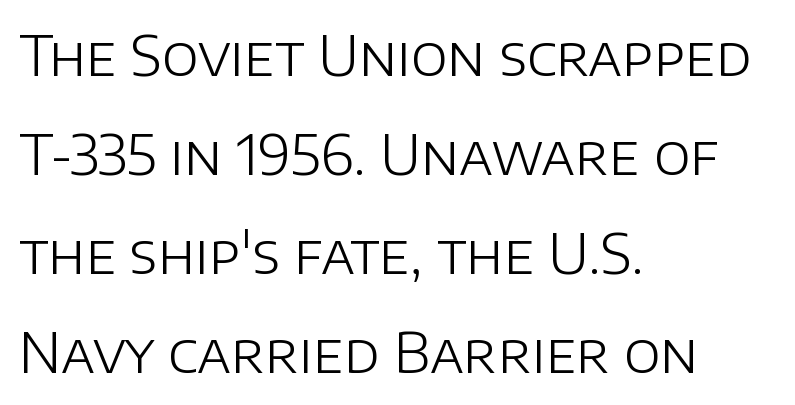
{"serif": "no", "italic": "no", "bold": "no", "weight": "light", "width": "normal", "stroke_contrast": "low", "x_height": "large", "monospaced": "no", "underline": "no", "align": "left", "line_spacing_ratio": 1.8, "letter_spacing": "normal", "letter_spacing_em": 0.0, "glyph_px": 55}
